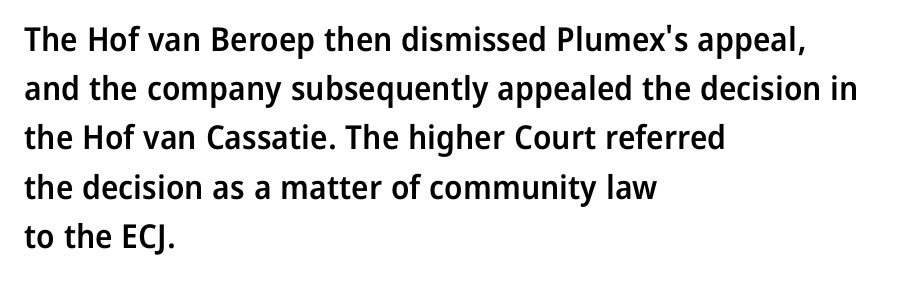
{"serif": "no", "italic": "no", "bold": "semi", "weight": "semibold", "width": "normal", "stroke_contrast": "low", "x_height": "medium", "monospaced": "no", "underline": "no", "align": "left", "line_spacing": "normal", "line_spacing_ratio": 1.49, "letter_spacing": "normal", "letter_spacing_em": 0.0, "glyph_px": 33}
